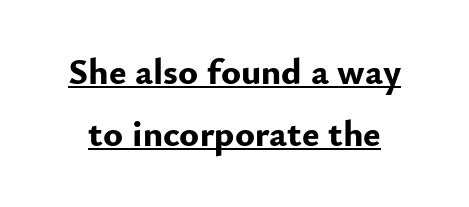
{"serif": "no", "italic": "no", "bold": "yes", "weight": "bold", "width": "normal", "stroke_contrast": "low", "x_height": "small", "monospaced": "no", "underline": "yes", "line_spacing": "normal", "line_spacing_ratio": 1.67, "letter_spacing": "normal", "letter_spacing_em": 0.0, "glyph_px": 37}
